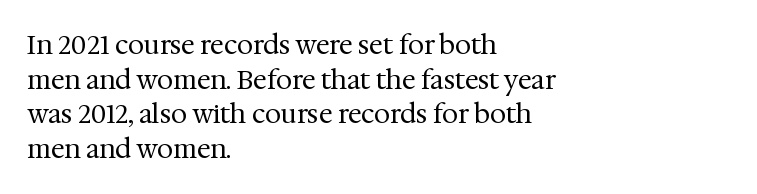
The image shows 26 px text type, upright; set left-aligned, normal line spacing (1.33x), normal letter spacing, not underlined.
